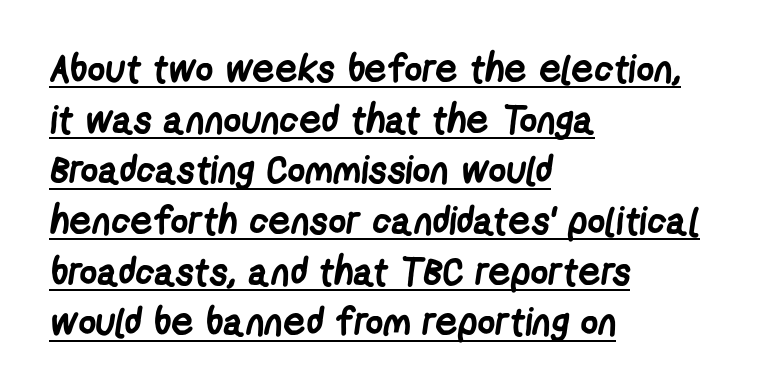
Q: Is the text bold? A: Yes.
Q: Is the typeface a serif or a sans-serif typeface? A: Sans-serif.
Q: Is the text underlined? A: Yes.
Q: How is the paragraph aligned? A: Left-aligned.
Q: Is the spacing between letters normal or unusually wide? A: Normal.
Q: Is the spacing between lines tight, normal or loose? A: Normal.
Q: Width (condensed, normal, or wide)? A: Condensed.
Q: Stroke contrast? A: Low.
Q: x-height? A: Medium.
Q: Monospaced? A: No.
